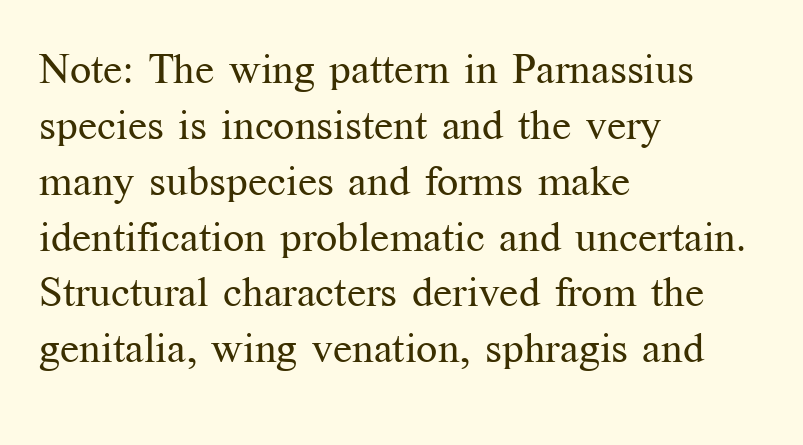
Summary of weight: not heavy and not bold. Does extra space separate the letters? No, they use regular spacing. The passage shown is typed in a proportional face where columns would drift. Line starts are locked; line ends wander.
